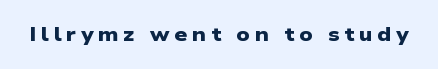
The image shows 20 px bold type; set unusually wide letter spacing (+0.23 em), not underlined.
